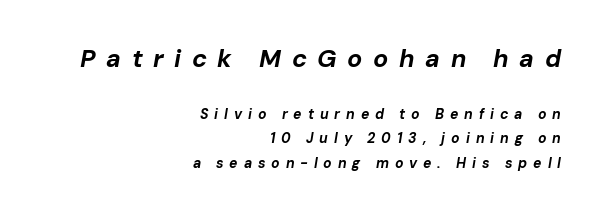
The image shows 25 px bold type, italic (leaning right); set right-aligned, line spacing 1.73x, unusually wide letter spacing (+0.42 em), not underlined; the first (top) block is 1.79x larger.
